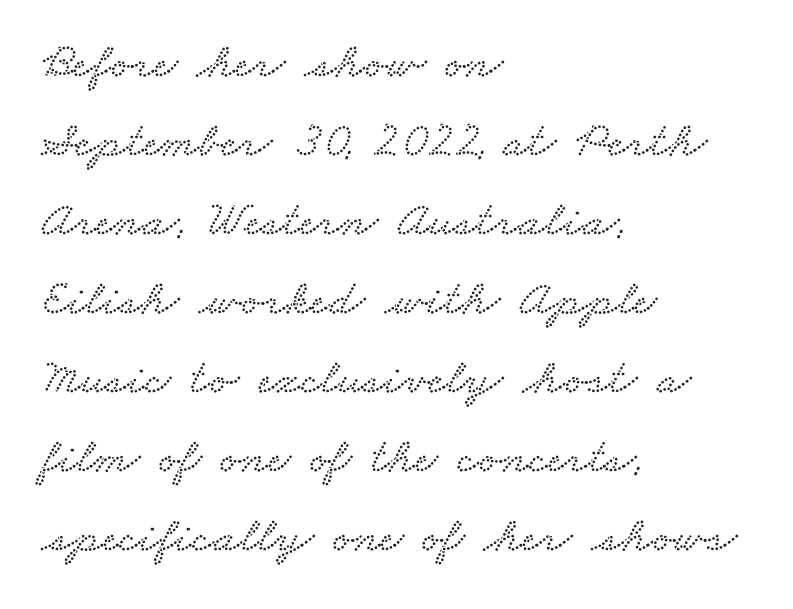
The line texture is even and compact thanks to regular tracking. Yep, those are serifs on the letters. The passage shown is typed in a proportional face where columns would drift. These lines are set flush left with a ragged right edge.
